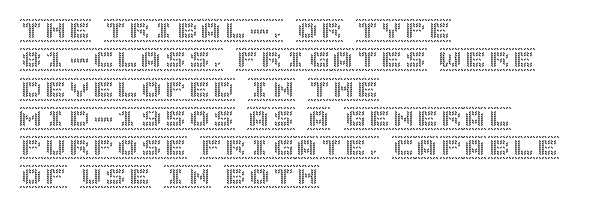
Q: Is the text italic (slanted)? A: No, it is upright.
Q: Is the text underlined? A: No.
Q: How is the paragraph aligned? A: Left-aligned.
Q: Is the spacing between letters normal or unusually wide? A: Normal.
